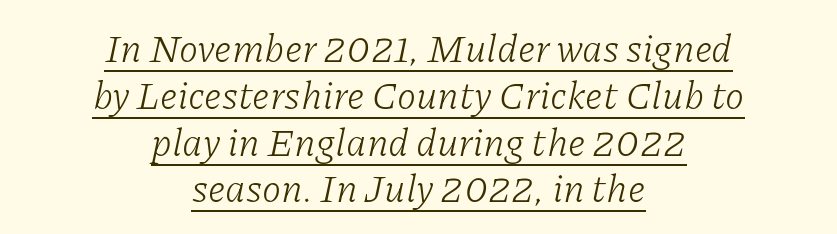
The image shows 39 px light serif type, italic (leaning right); set centered, line spacing 1.2x, normal letter spacing, underlined; low stroke contrast and a medium x-height.
